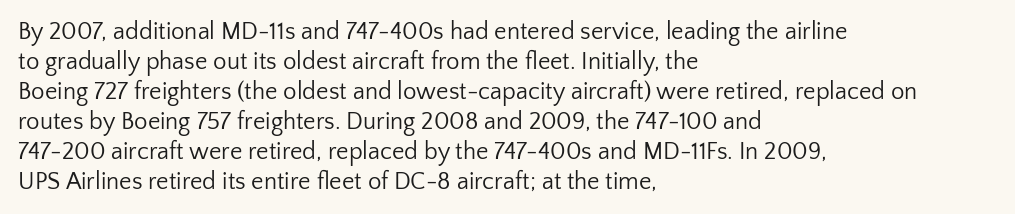
Honestly, there is no underline to notice here at all. The font's upright variant was chosen for this text. Horizontally, the lines are justified to the leading edge only. Bold? No — there's no thickening of the strokes.
